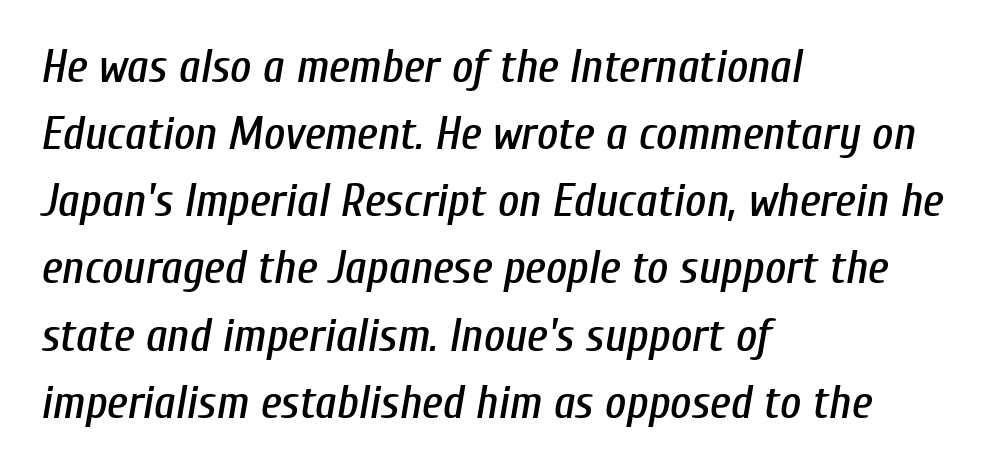
{"italic": "yes", "lean": "right", "slant_degrees": 10, "width": "condensed", "stroke_contrast": "low", "x_height": "medium", "monospaced": "no", "underline": "no", "align": "left", "line_spacing": "normal", "line_spacing_ratio": 1.46, "letter_spacing": "normal", "letter_spacing_em": 0.0, "glyph_px": 46}
